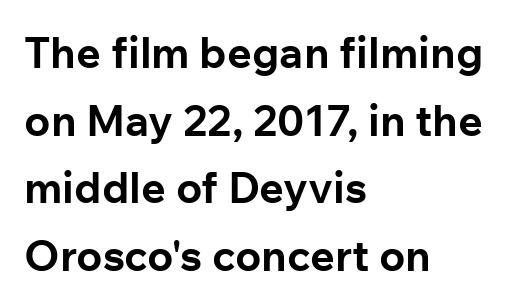
{"serif": "no", "italic": "no", "bold": "yes", "weight": "bold", "width": "normal", "stroke_contrast": "low", "x_height": "medium", "monospaced": "no", "underline": "no", "align": "left", "line_spacing": "normal", "line_spacing_ratio": 1.57, "letter_spacing": "normal", "letter_spacing_em": 0.0, "glyph_px": 43}
